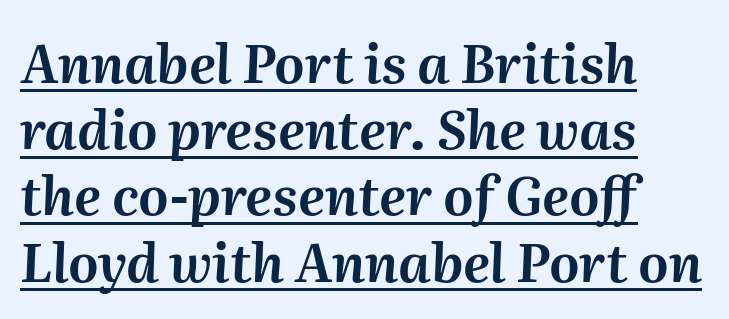
Emphasis is given by a line drawn under the lettering. Every row of glyphs begins at an identical x-position on the left. Here the glyphs are tracked normally, forming tight word shapes. The letters are slanted; this is an italic face. The line-height multiplier appears to be the usual default. You could not count columns in this text — the font is proportionally spaced.
